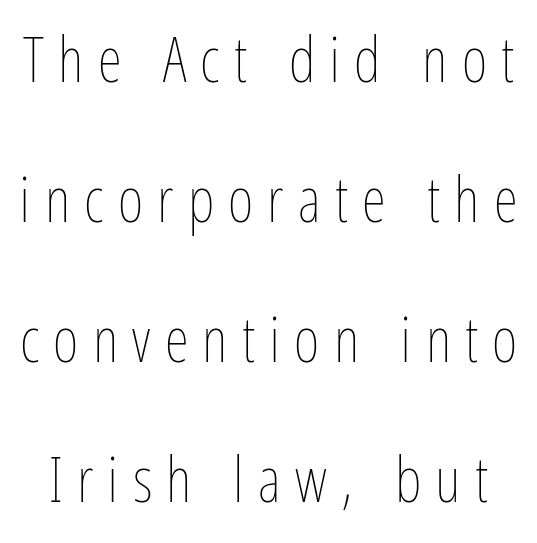
The image shows 62 px thin, condensed type, upright; set loose line spacing (2.26x), unusually wide letter spacing (+0.23 em), not underlined; low stroke contrast and a medium x-height.
